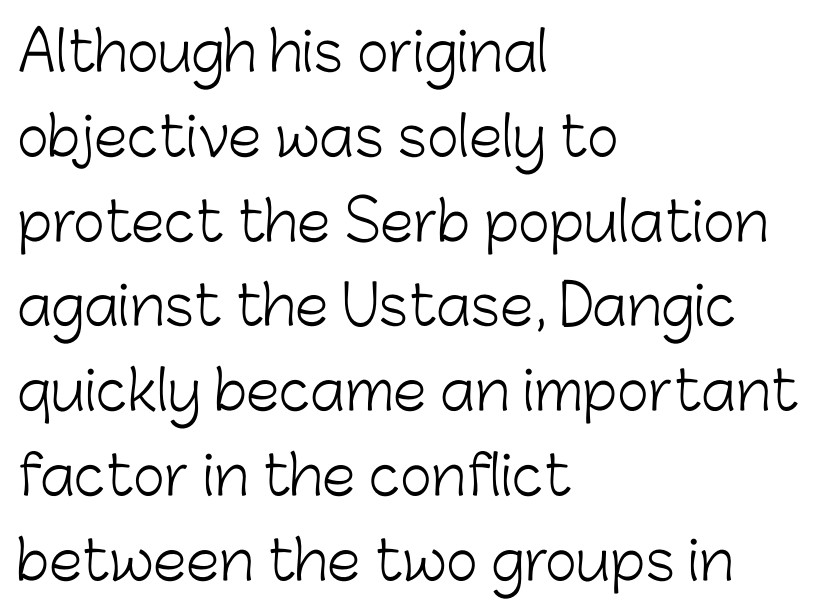
Underlining? Definitely not there. No chunkiness to these letters — they're not bold. This block has exactly the height ordinary leading produces. The rendering anchors every line to the left-hand side. Is this a fixed-width face? No — the glyphs have proportional, varying widths.
